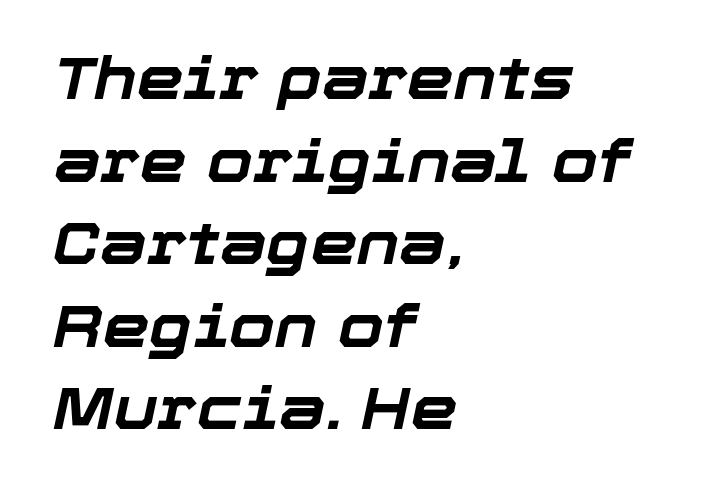
Successive baselines arrive at the customary interval. Look at the tracking — it's just the regular setting, nothing added. Its strokes are broad and dark, the hallmark of bold type. Think of a printed novel: that variable character pitch is what you see here.
